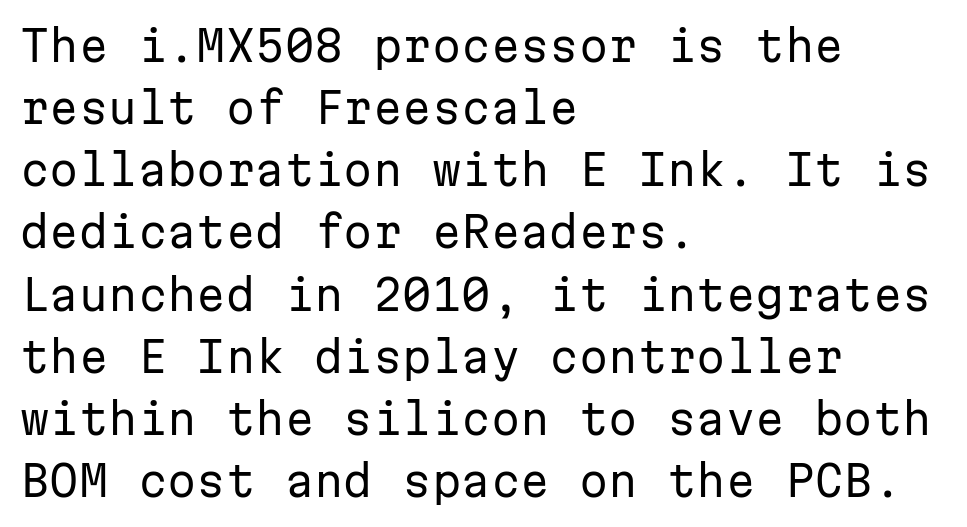
Q: Is the text bold? A: No.
Q: Is the text italic (slanted)? A: No, it is upright.
Q: Is the typeface a serif or a sans-serif typeface? A: Sans-serif.
Q: Is the text underlined? A: No.
Q: How is the paragraph aligned? A: Left-aligned.
Q: Is the spacing between letters normal or unusually wide? A: Normal.
Q: Is the spacing between lines tight, normal or loose? A: Normal.
Q: Width (condensed, normal, or wide)? A: Normal.
Q: Stroke contrast? A: Low.
Q: x-height? A: Medium.
Q: Monospaced? A: Yes.
